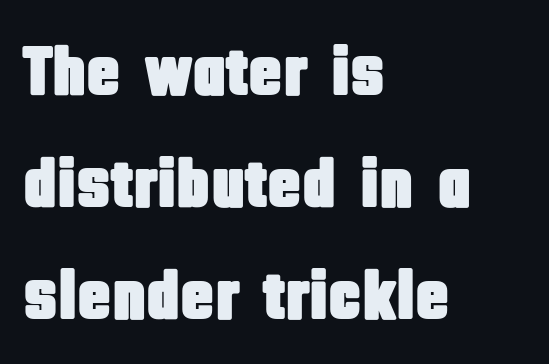
Q: Is the text italic (slanted)? A: No, it is upright.
Q: Is the typeface a serif or a sans-serif typeface? A: Sans-serif.
Q: Is the text underlined? A: No.
Q: How is the paragraph aligned? A: Left-aligned.
Q: Is the spacing between letters normal or unusually wide? A: Normal.
Q: Is the spacing between lines tight, normal or loose? A: Normal.
Q: Width (condensed, normal, or wide)? A: Condensed.
Q: Stroke contrast? A: Low.
Q: x-height? A: Large.
Q: Monospaced? A: No.
